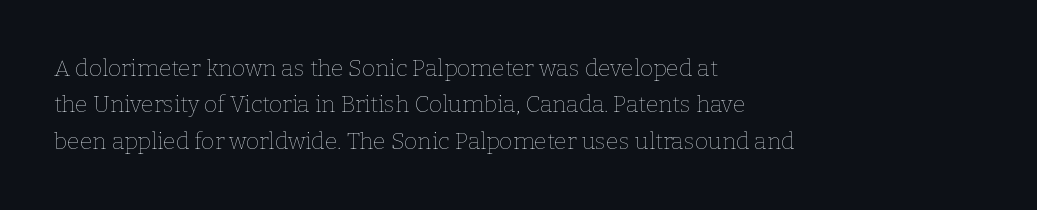
Compared with typical paragraphs, the rows here are spaced about the same. The letterforms sit at book weight or below. Ascenders rise straight up at ninety degrees. The lines are quadded left. Check the space under the baseline: it is left empty. Tracking value appears to be zero — textbook default spacing.
